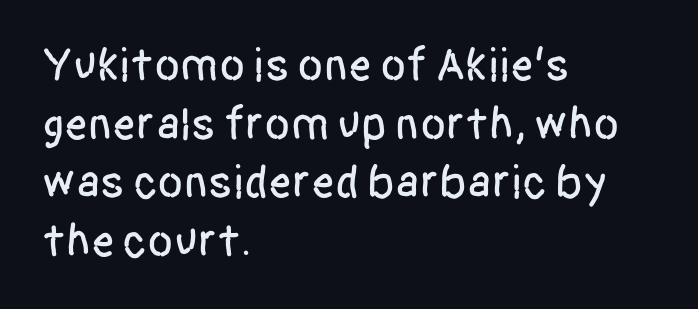
Q: Is the text italic (slanted)? A: No, it is upright.
Q: Is the typeface a serif or a sans-serif typeface? A: Sans-serif.
Q: Is the text underlined? A: No.
Q: How is the paragraph aligned? A: Left-aligned.
Q: Is the spacing between letters normal or unusually wide? A: Normal.
Q: Is the spacing between lines tight, normal or loose? A: Normal.
Q: Width (condensed, normal, or wide)? A: Condensed.
Q: Stroke contrast? A: Low.
Q: x-height? A: Large.
Q: Monospaced? A: No.
